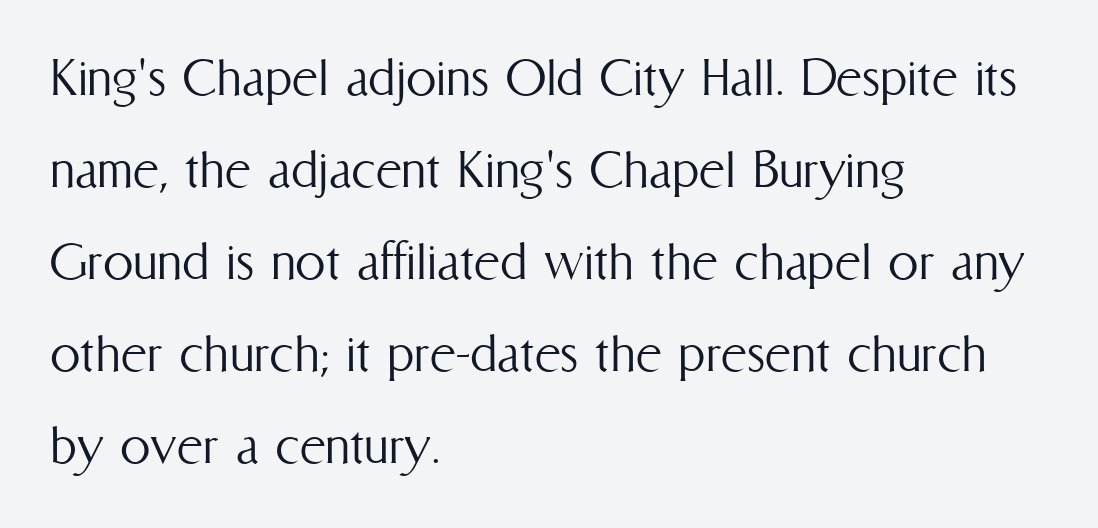
The image shows 61 px light, condensed type, upright; set left-aligned, normal line spacing (1.51x), normal letter spacing, not underlined; medium stroke contrast and a medium x-height.
